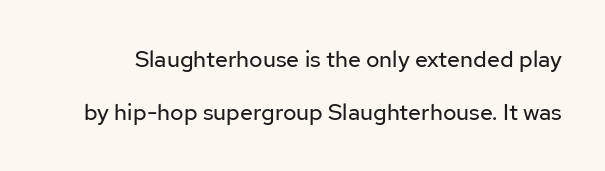
The image shows 23 px text type, upright; set loose line spacing (2.3x), normal letter spacing, not underlined.
